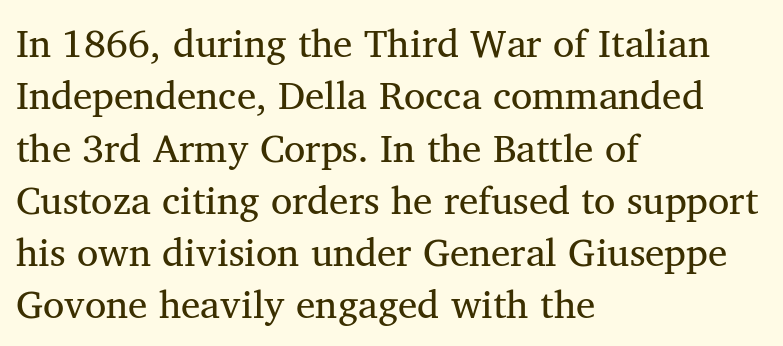
Character widths vary here, with narrow letters taking less room than wide ones. This is not heavy type; no bold has been used. You can tell from the footed stems that serif type was used. Each row of text sits above clean, open space. Nope, not italic — everything's standing straight.
